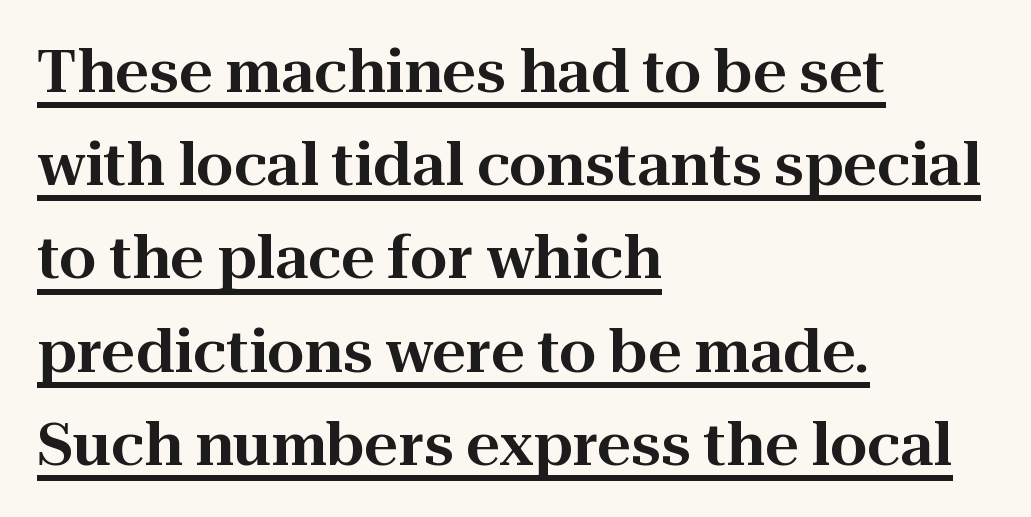
{"serif": "yes", "italic": "no", "width": "normal", "stroke_contrast": "high", "x_height": "medium", "monospaced": "no", "underline": "yes", "align": "left", "line_spacing": "normal", "line_spacing_ratio": 1.58, "letter_spacing": "normal", "letter_spacing_em": 0.0, "glyph_px": 59}
